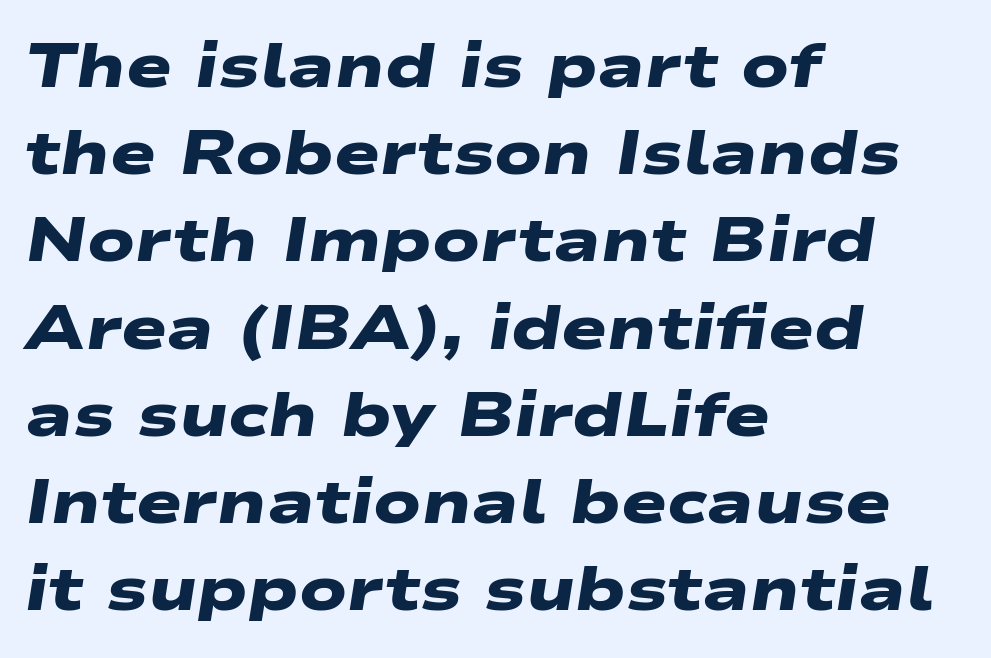
On the weight axis this lands at bold, roughly 700. Each letter's strokes conclude bluntly, with no projecting serifs. Caption: standard tracking, unaltered. Beneath every word, the page is bare. Caption: multi-line text, flush left, ragged right.
